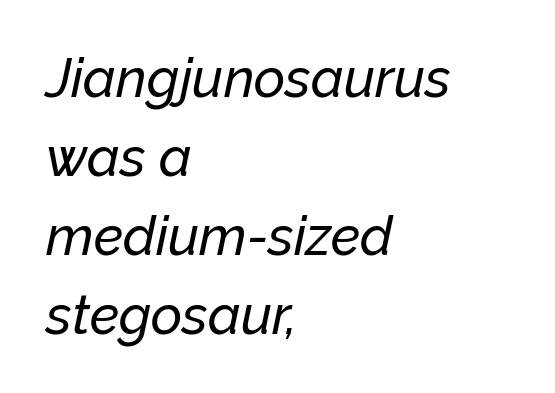
Q: Is the text italic (slanted)? A: Yes, it leans right by about 12 degrees.
Q: Is the text underlined? A: No.
Q: How is the paragraph aligned? A: Left-aligned.
Q: Is the spacing between letters normal or unusually wide? A: Normal.
Q: Is the spacing between lines tight, normal or loose? A: Normal.
Q: Width (condensed, normal, or wide)? A: Normal.
Q: Stroke contrast? A: Low.
Q: x-height? A: Medium.
Q: Monospaced? A: No.
